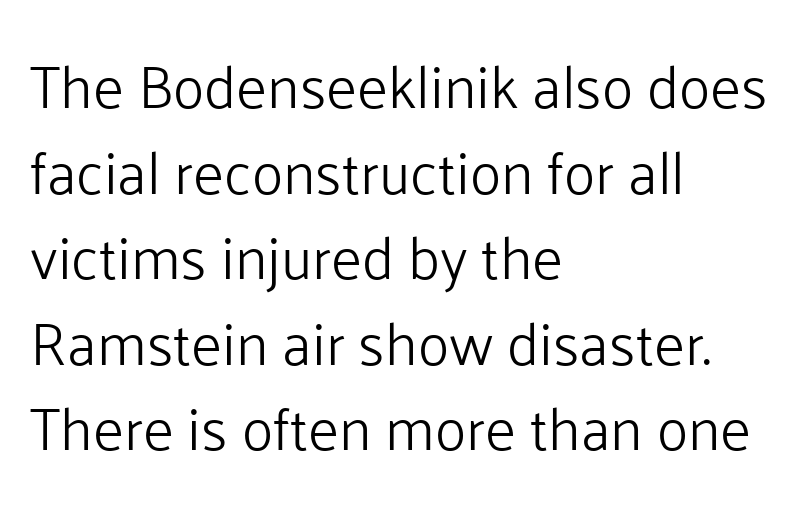
The image shows 59 px light sans-serif type, upright; set left-aligned, normal line spacing (1.45x), normal letter spacing, not underlined; low stroke contrast and a medium x-height.
